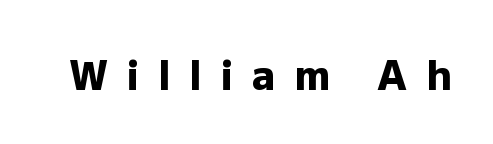
{"serif": "no", "italic": "no", "bold": "yes", "weight": "heavy", "width": "normal", "stroke_contrast": "low", "x_height": "medium", "monospaced": "no", "underline": "no", "letter_spacing": "wide", "letter_spacing_em": 0.45, "glyph_px": 41}
